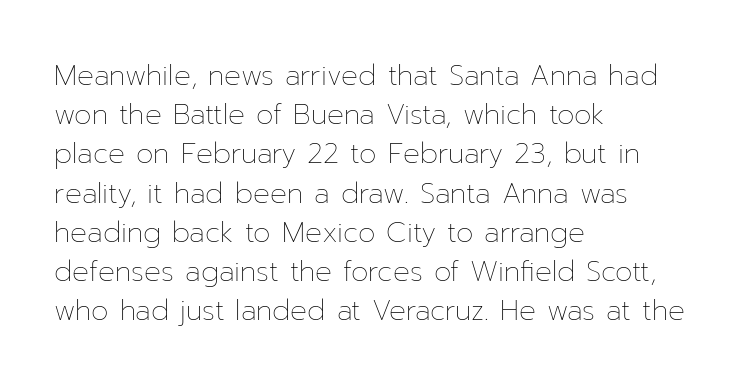
Anything drawn beneath the words? Only blank space. These lines are set flush left with a ragged right edge. Is the type heavy? It reads as light-to-regular instead. Do the characters align in a grid? No, the font is proportional. The type sits square on the baseline with zero lean.
